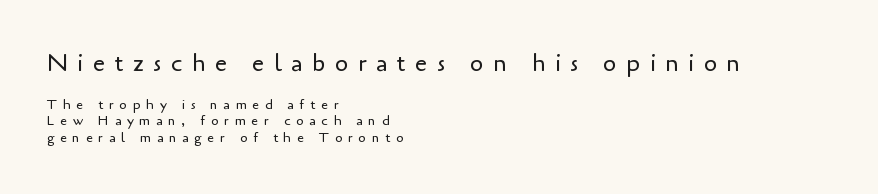
Q: Is the text bold? A: No.
Q: Is the text italic (slanted)? A: No, it is upright.
Q: Is the text underlined? A: No.
Q: How is the paragraph aligned? A: Left-aligned.
Q: Is the spacing between letters normal or unusually wide? A: Unusually wide.
Q: Which block of text is set in a larger size, the first (top) or the second (bottom)? A: The first (top) one.
